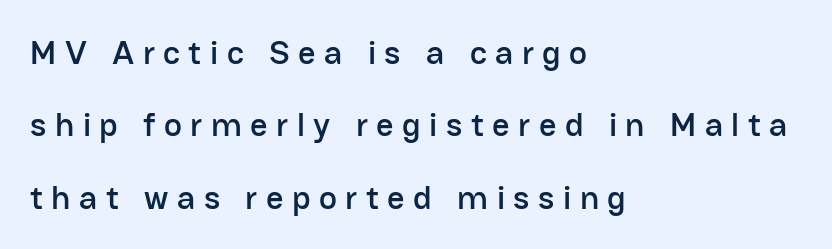
Leading: increased. Spacing verdict: proportional, widths tailored to each character. The ragged edge is on the right, which tells us the setting is flush left. These lines are composed in type without serifs. Honestly, there is no underline to notice here at all. Every character sits straight up, as roman type does.
